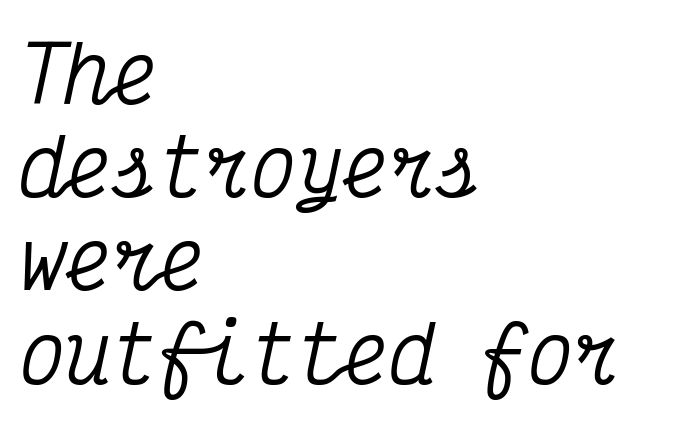
Q: Is the text italic (slanted)? A: Yes, it leans right by about 12 degrees.
Q: Is the typeface a serif or a sans-serif typeface? A: Serif.
Q: Is the text underlined? A: No.
Q: How is the paragraph aligned? A: Left-aligned.
Q: Is the spacing between letters normal or unusually wide? A: Normal.
Q: Width (condensed, normal, or wide)? A: Condensed.
Q: Stroke contrast? A: Medium.
Q: x-height? A: Medium.
Q: Monospaced? A: Yes.
